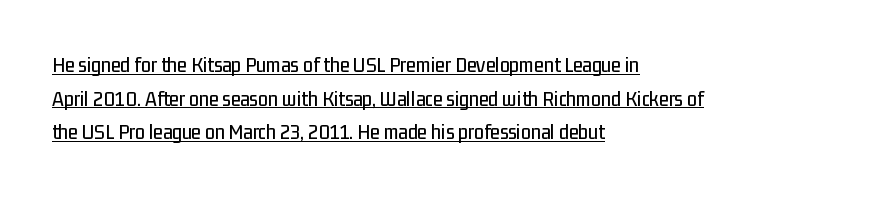
Characters remain perfectly vertical along every line. Letter spacing: default. A normal amount of white space separates one row of letters from the next. Caption: lettering with a line underneath. Short and long lines alike share a common starting point at left.
